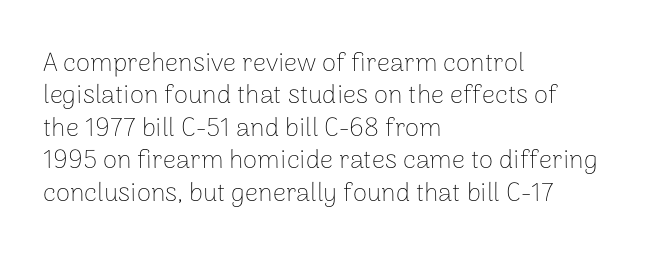
The image shows 26 px text type, upright; set left-aligned, normal line spacing (1.25x), normal letter spacing, not underlined.
